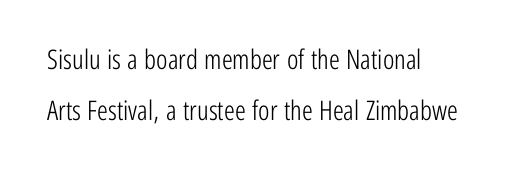
Q: Is the text bold? A: No.
Q: Is the text italic (slanted)? A: No, it is upright.
Q: Is the text underlined? A: No.
Q: How is the paragraph aligned? A: Left-aligned.
Q: Is the spacing between letters normal or unusually wide? A: Normal.
